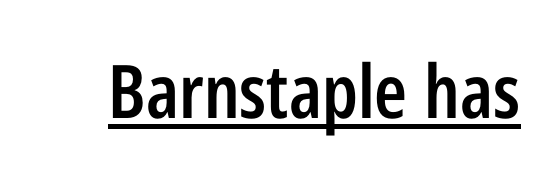
The image shows 74 px semibold, condensed sans-serif type, upright; set normal letter spacing, underlined; low stroke contrast and a medium x-height.
